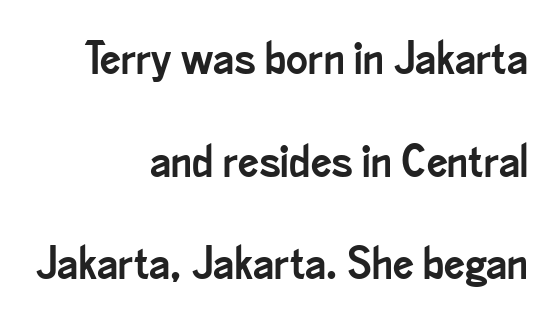
{"serif": "no", "italic": "no", "width": "condensed", "stroke_contrast": "low", "x_height": "small", "monospaced": "no", "underline": "no", "align": "right", "line_spacing": "loose", "line_spacing_ratio": 2.23, "letter_spacing": "normal", "letter_spacing_em": 0.0, "glyph_px": 46}
